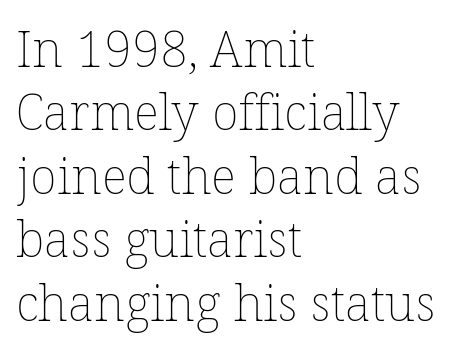
Think standard paragraph weight, or any step lighter than that. The rag falls on the right side of this text block. Descenders hang freely into open space. These lines sit exactly where default settings would place them. The rendering keeps characters at their native spacing. Ordinary non-slanted type is in use.
